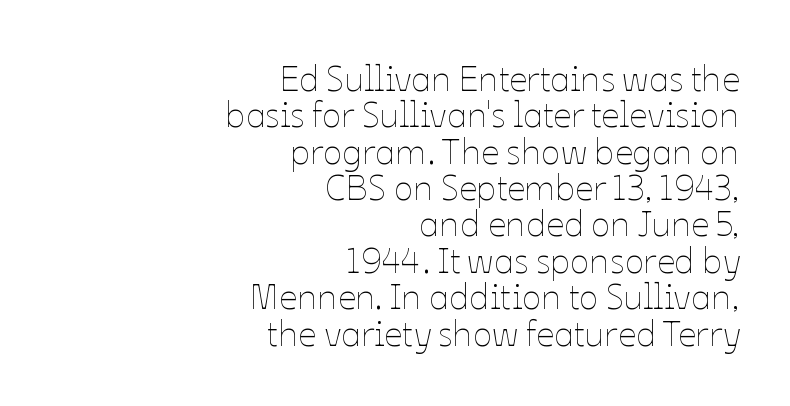
The image shows 36 px thin type, upright; set right-aligned, tight line spacing (1.01x), normal letter spacing, not underlined; low stroke contrast and a medium x-height.
